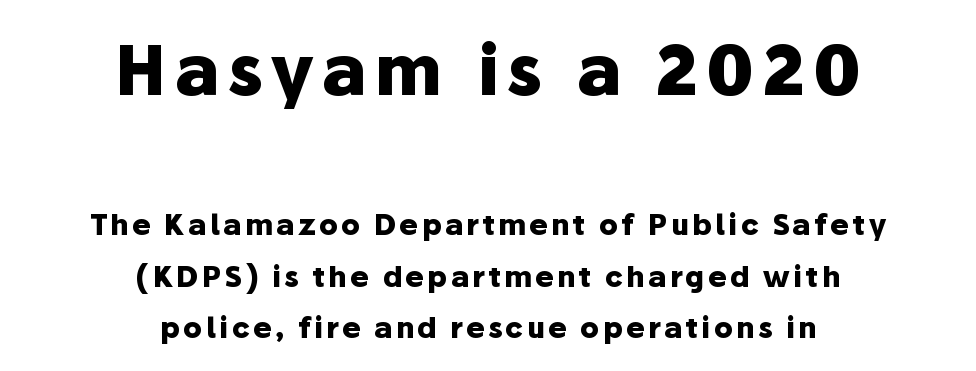
Q: Is the text bold? A: Yes.
Q: Is the text italic (slanted)? A: No, it is upright.
Q: Is the typeface a serif or a sans-serif typeface? A: Sans-serif.
Q: Is the text underlined? A: No.
Q: How is the paragraph aligned? A: Centered.
Q: Which block of text is set in a larger size, the first (top) or the second (bottom)? A: The first (top) one.
Q: Width (condensed, normal, or wide)? A: Normal.
Q: Stroke contrast? A: Low.
Q: x-height? A: Medium.
Q: Monospaced? A: No.
